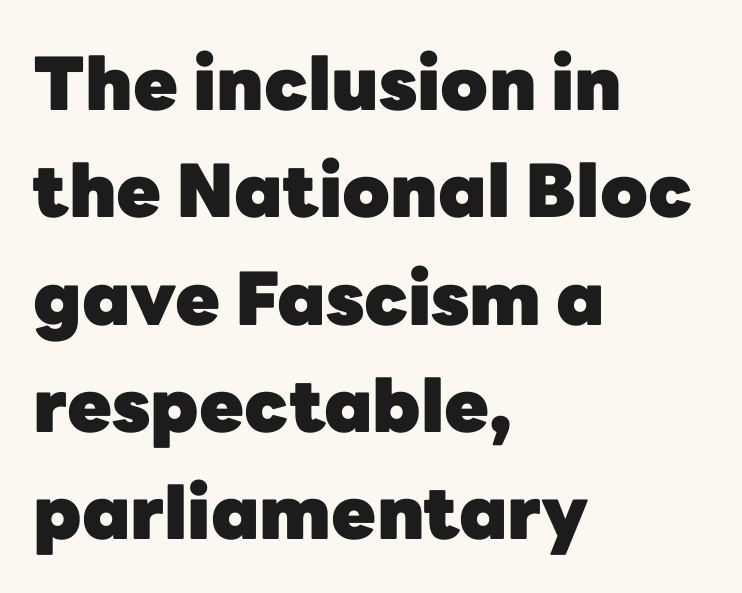
Between one letter and the next there's only the usual sliver of space. Do the characters align in a grid? No, the font is proportional. A roman cut, with each character standing at attention. The text was rendered using a sans face with plain stroke endings. The designer left line spacing at the default.
